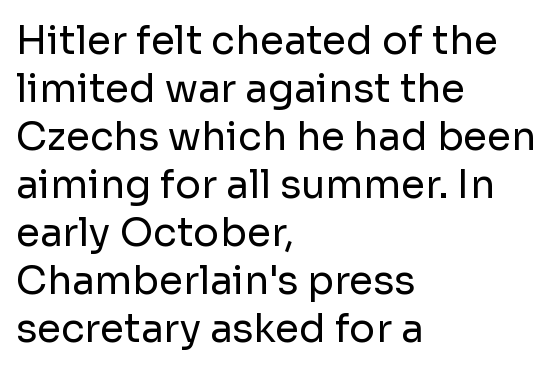
Q: Is the text bold? A: No.
Q: Is the text italic (slanted)? A: No, it is upright.
Q: Is the typeface a serif or a sans-serif typeface? A: Sans-serif.
Q: Is the text underlined? A: No.
Q: How is the paragraph aligned? A: Left-aligned.
Q: Is the spacing between letters normal or unusually wide? A: Normal.
Q: Width (condensed, normal, or wide)? A: Normal.
Q: Stroke contrast? A: Low.
Q: x-height? A: Medium.
Q: Monospaced? A: No.
